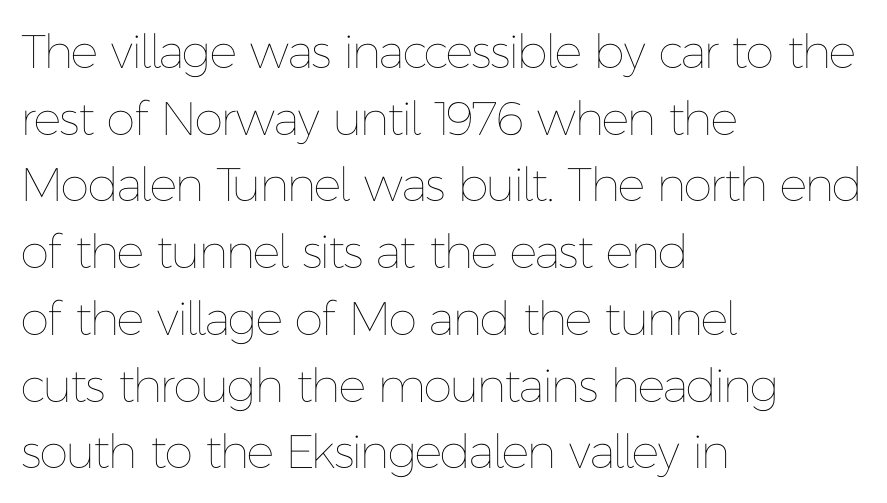
The typography opts for an upright posture over an oblique one. Any mark beneath the type? The region is blank. Do the characters align in a grid? No, the font is proportional. The text block is weighted toward the left margin, trailing off unevenly rightward.
